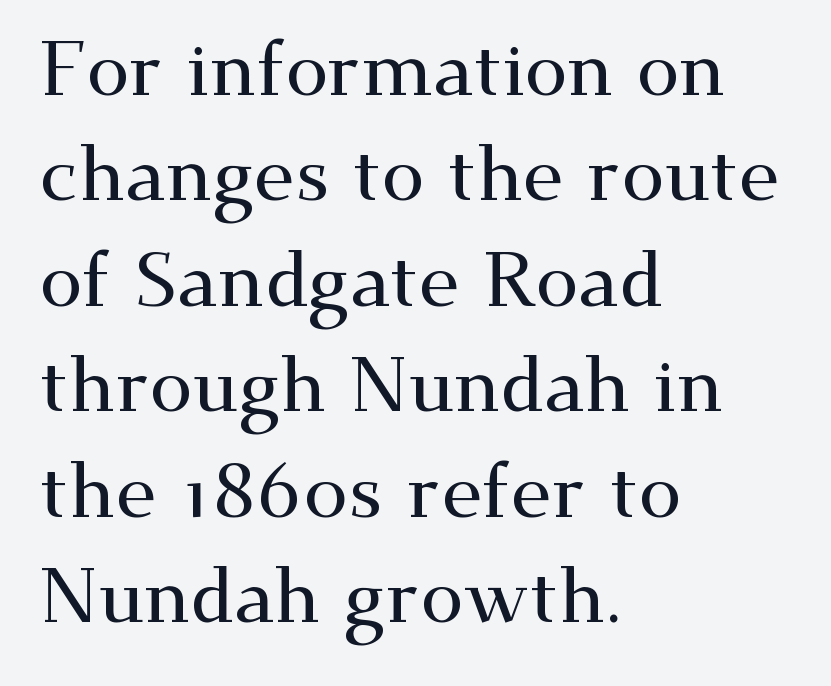
Q: Is the text italic (slanted)? A: No, it is upright.
Q: Is the typeface a serif or a sans-serif typeface? A: Serif.
Q: Is the text underlined? A: No.
Q: How is the paragraph aligned? A: Left-aligned.
Q: Is the spacing between letters normal or unusually wide? A: Normal.
Q: Is the spacing between lines tight, normal or loose? A: Normal.
Q: Width (condensed, normal, or wide)? A: Wide.
Q: Stroke contrast? A: Medium.
Q: x-height? A: Small.
Q: Monospaced? A: No.
